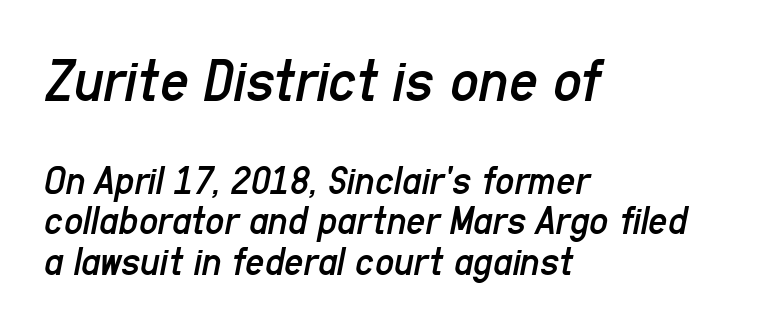
Just letters on the line, the space beneath them empty. Character widths vary here, with narrow letters taking less room than wide ones. Visually, the top section dominates because its glyphs are scaled up. Short and long lines alike share a common starting point at left.
